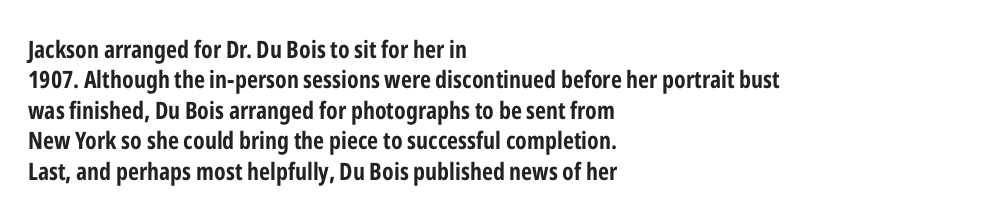
Q: Is the text bold? A: Yes.
Q: Is the text italic (slanted)? A: No, it is upright.
Q: Is the text underlined? A: No.
Q: How is the paragraph aligned? A: Left-aligned.
Q: Is the spacing between letters normal or unusually wide? A: Normal.
Q: Is the spacing between lines tight, normal or loose? A: Normal.
